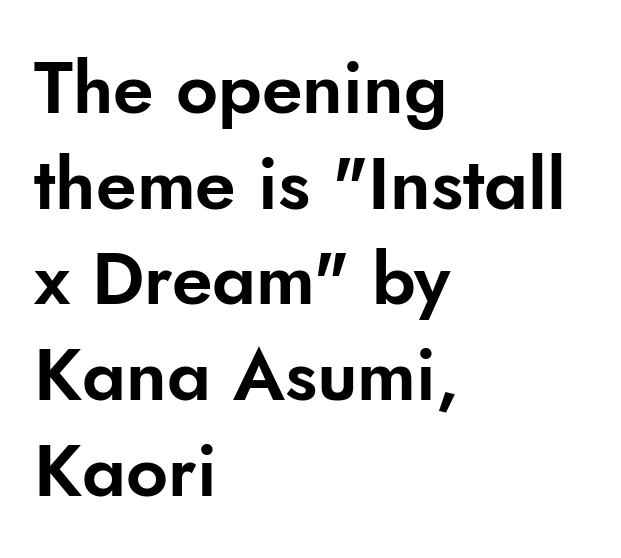
The image shows 73 px sans-serif type, upright; set left-aligned, normal line spacing (1.31x), normal letter spacing, not underlined; low stroke contrast and a small x-height.
